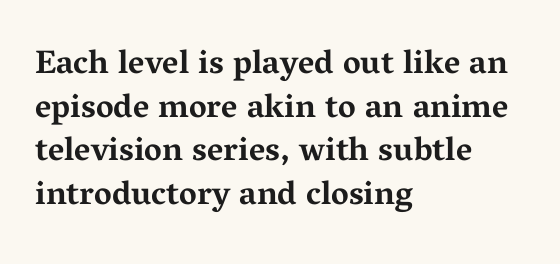
In terms of letterspacing, this is plain default setting. Regular leading. Underlining? Definitely not there. In terms of letterform style, serifs are clearly present. Proportional: the letters do not fall into vertical columns.
